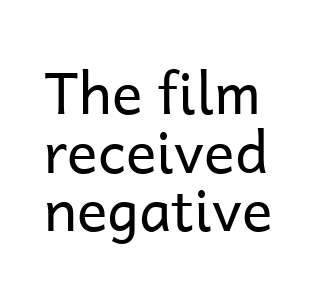
{"serif": "no", "italic": "no", "bold": "no", "weight": "regular", "width": "normal", "stroke_contrast": "low", "x_height": "medium", "monospaced": "no", "underline": "no", "line_spacing": "tight", "line_spacing_ratio": 1.03, "letter_spacing": "normal", "letter_spacing_em": 0.0, "glyph_px": 57}
